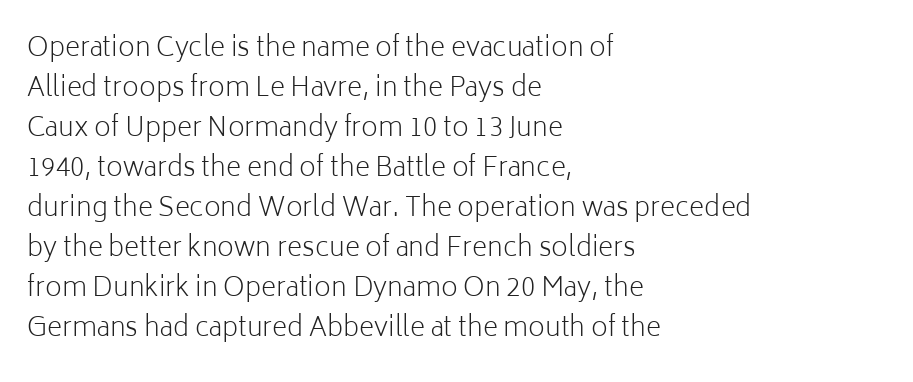
The image shows 26 px text type, upright; set left-aligned, normal line spacing (1.54x), normal letter spacing, not underlined.
